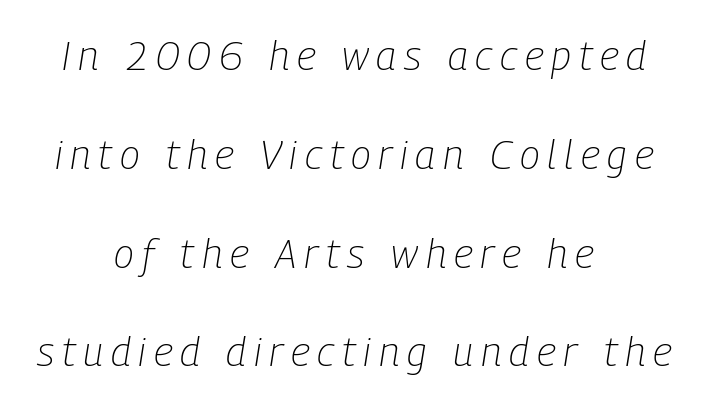
{"italic": "yes", "lean": "right", "slant_degrees": 9, "bold": "no", "weight": "light", "width": "condensed", "stroke_contrast": "low", "x_height": "medium", "monospaced": "no", "underline": "no", "align": "center", "line_spacing": "loose", "line_spacing_ratio": 2.41, "glyph_px": 41}
